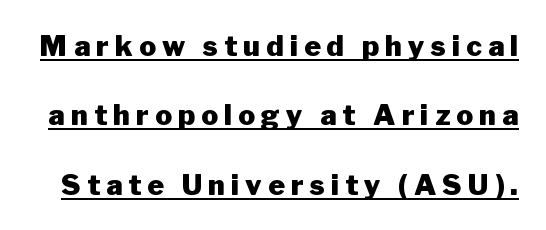
The strokes are fattened all the way to bold. Spacing between characters has been opened up far beyond the box default. The type sits square on the baseline with zero lean. Note the varied advance widths — an 'i' is clearly narrower than an 'm'. Underlining? Definitely there. What's the leading like? Stretched, with rows far apart.
